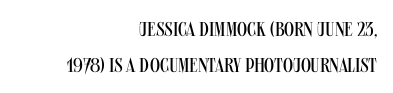
Honestly, there is no underline to notice here at all. Students, note that the glyphs here touch the page at normal intervals. The passage is arranged like a letterhead date or caption credit — flush right. Style check: upright. This is not heavy type; no bold has been used.
